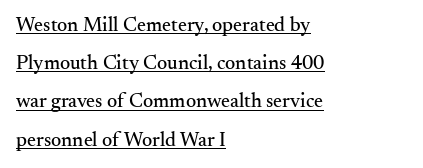
{"italic": "no", "underline": "yes", "align": "left", "line_spacing": "loose", "line_spacing_ratio": 1.91, "letter_spacing": "normal", "letter_spacing_em": 0.0, "glyph_px": 20}
